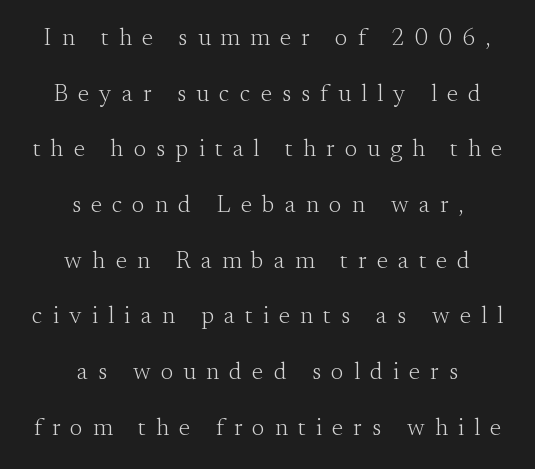
Q: Is the text bold? A: No.
Q: Is the text italic (slanted)? A: No, it is upright.
Q: Is the text underlined? A: No.
Q: How is the paragraph aligned? A: Centered.
Q: Is the spacing between letters normal or unusually wide? A: Unusually wide.
Q: Is the spacing between lines tight, normal or loose? A: Loose.
